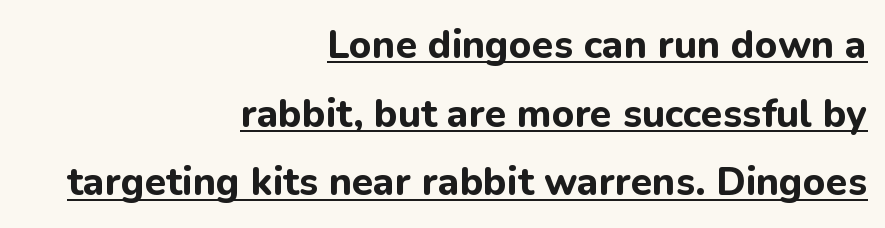
Q: Is the text bold? A: Yes.
Q: Is the text italic (slanted)? A: No, it is upright.
Q: Is the typeface a serif or a sans-serif typeface? A: Sans-serif.
Q: Is the text underlined? A: Yes.
Q: How is the paragraph aligned? A: Right-aligned.
Q: Is the spacing between letters normal or unusually wide? A: Normal.
Q: Width (condensed, normal, or wide)? A: Normal.
Q: Stroke contrast? A: Low.
Q: x-height? A: Medium.
Q: Monospaced? A: No.
